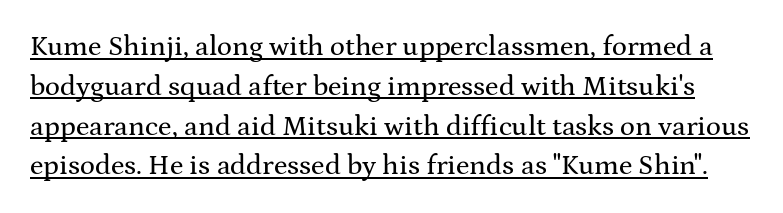
Q: Is the text italic (slanted)? A: No, it is upright.
Q: Is the typeface a serif or a sans-serif typeface? A: Serif.
Q: Is the text underlined? A: Yes.
Q: Is the spacing between letters normal or unusually wide? A: Normal.
Q: Is the spacing between lines tight, normal or loose? A: Normal.
Q: Width (condensed, normal, or wide)? A: Wide.
Q: Stroke contrast? A: Medium.
Q: x-height? A: Medium.
Q: Monospaced? A: No.
